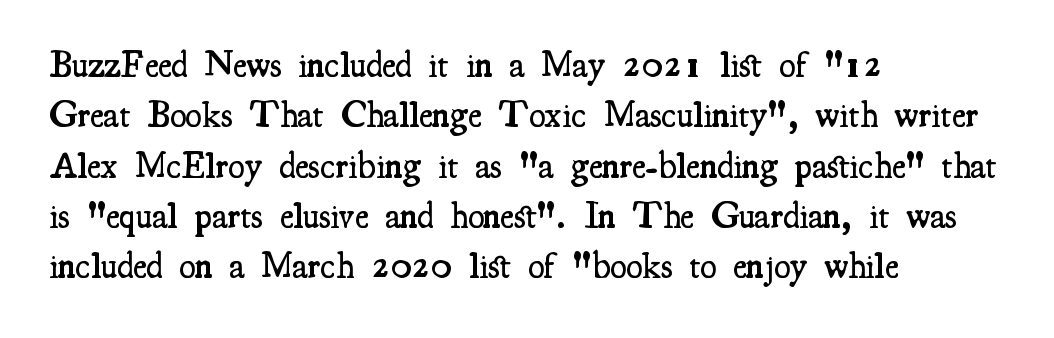
The lines sit at an ordinary, default distance from one another. Honestly, there is no underline to notice here at all. Posture: straight, roman, zero tilt. Notice the strokes are somewhat thickened but not fully heavy: this is a semibold. The face used here is proportionally spaced, like ordinary book or web type. No extra tracking has been applied to these lines.
